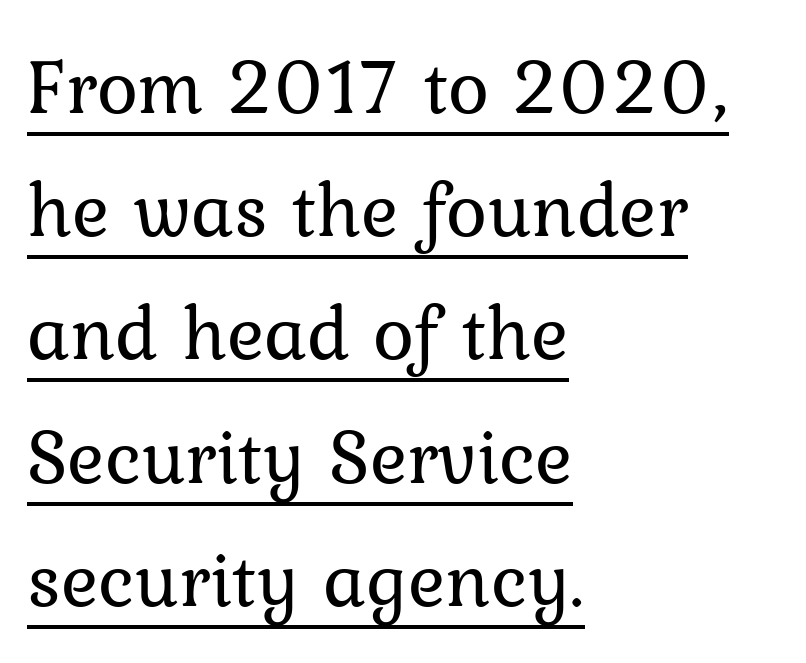
Inter-character spacing is left at the font's built-in metrics. Classification — serif. Character widths vary here, with narrow letters taking less room than wide ones. Honestly, the row spacing looks completely unremarkable. Where is the straight margin? On the left.
